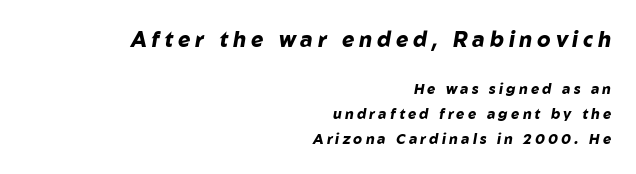
The image shows 21 px bold type, italic (leaning right); set right-aligned, line spacing 1.78x, unusually wide letter spacing (+0.23 em), not underlined; the first (top) block is 1.5x larger.
